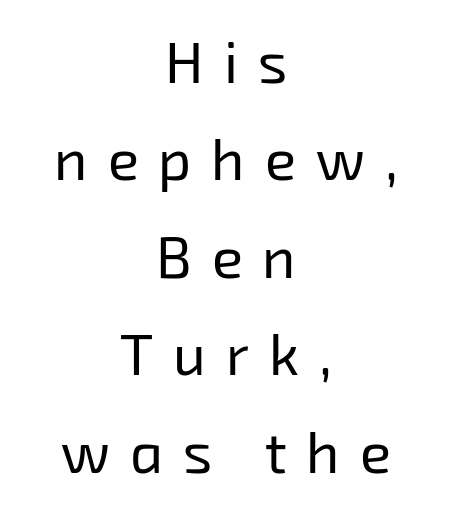
Q: Is the text bold? A: No.
Q: Is the typeface a serif or a sans-serif typeface? A: Sans-serif.
Q: Is the text underlined? A: No.
Q: How is the paragraph aligned? A: Centered.
Q: Is the spacing between letters normal or unusually wide? A: Unusually wide.
Q: Is the spacing between lines tight, normal or loose? A: Normal.
Q: Width (condensed, normal, or wide)? A: Normal.
Q: Stroke contrast? A: Low.
Q: x-height? A: Medium.
Q: Monospaced? A: No.
